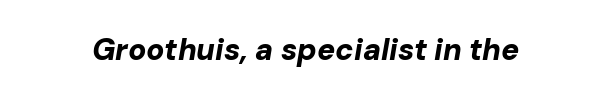
In terms of letterspacing, this is plain default setting. Check the space under the baseline: it is left empty. The passage shown is typed in a proportional face where columns would drift. This is oblique type, the kind used for emphasis or titles. Stroke thickness is high; the sample reads as a true bold.
